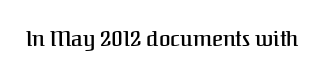
The image shows 21 px text type, upright; set normal letter spacing, not underlined.
